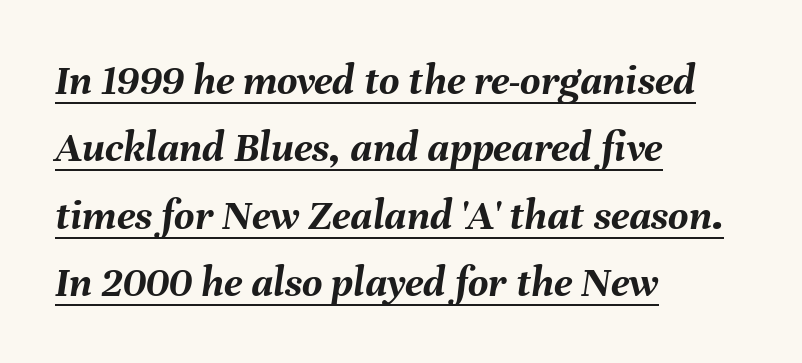
{"italic": "yes", "lean": "right", "slant_degrees": 8, "bold": "yes", "weight": "semibold", "width": "normal", "stroke_contrast": "medium", "x_height": "medium", "monospaced": "no", "underline": "yes", "align": "left", "line_spacing": "normal", "line_spacing_ratio": 1.53, "letter_spacing": "normal", "letter_spacing_em": 0.0, "glyph_px": 44}
